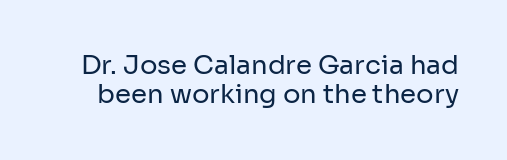
Q: Is the text bold? A: No.
Q: Is the text italic (slanted)? A: No, it is upright.
Q: Is the text underlined? A: No.
Q: Is the spacing between letters normal or unusually wide? A: Normal.
Q: Is the spacing between lines tight, normal or loose? A: Tight.
